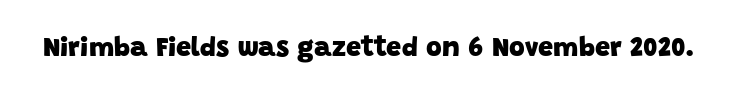
Q: Is the text bold? A: Yes.
Q: Is the text underlined? A: No.
Q: Is the spacing between letters normal or unusually wide? A: Normal.
